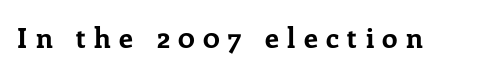
Q: Is the text bold? A: Yes.
Q: Is the text italic (slanted)? A: No, it is upright.
Q: Is the typeface a serif or a sans-serif typeface? A: Serif.
Q: Is the text underlined? A: No.
Q: Is the spacing between letters normal or unusually wide? A: Unusually wide.
Q: Width (condensed, normal, or wide)? A: Normal.
Q: Stroke contrast? A: Low.
Q: x-height? A: Medium.
Q: Monospaced? A: No.
